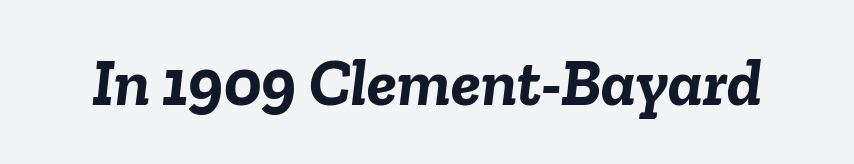
The image shows 67 px semibold type, italic (leaning right); set normal letter spacing, not underlined; low stroke contrast and a medium x-height.
